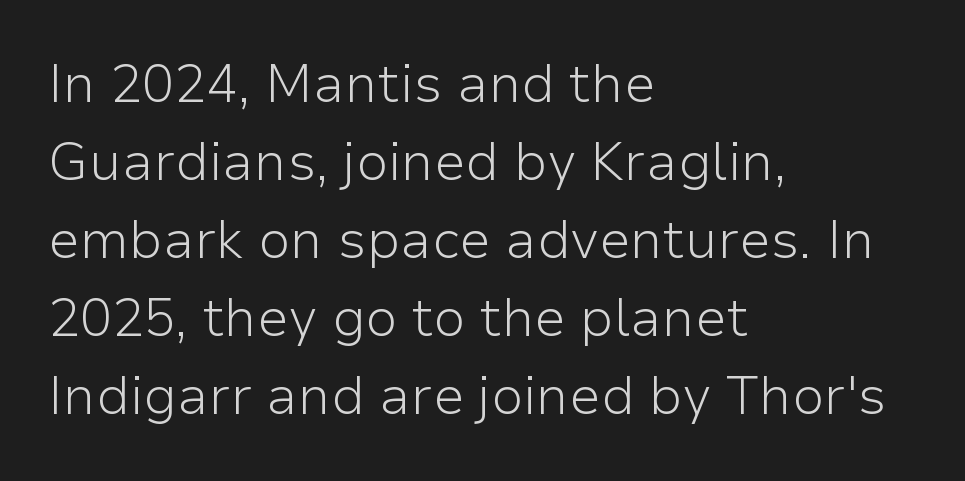
The image shows 53 px light sans-serif type, upright; set left-aligned, normal line spacing (1.47x), normal letter spacing, not underlined; low stroke contrast and a medium x-height.
